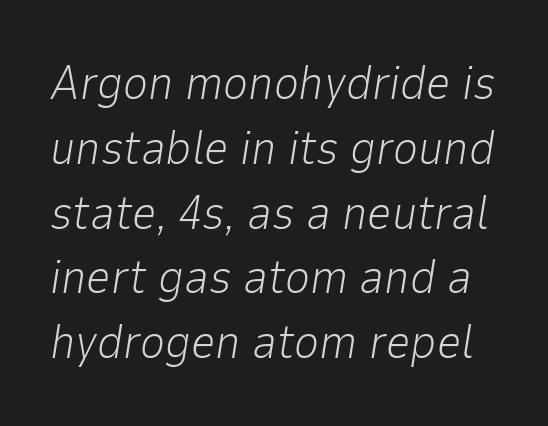
Q: Is the text bold? A: No.
Q: Is the text italic (slanted)? A: Yes, it leans right by about 9 degrees.
Q: Is the text underlined? A: No.
Q: Is the spacing between letters normal or unusually wide? A: Normal.
Q: Is the spacing between lines tight, normal or loose? A: Normal.
Q: Width (condensed, normal, or wide)? A: Normal.
Q: Stroke contrast? A: Low.
Q: x-height? A: Medium.
Q: Monospaced? A: No.
